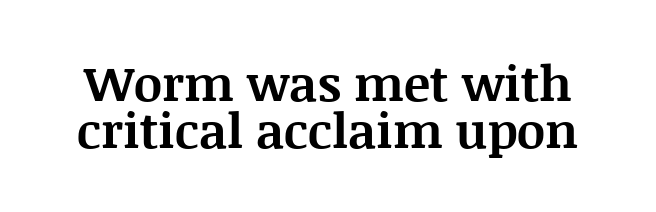
The image shows 49 px bold serif type, upright; set tight line spacing (0.96x), normal letter spacing, not underlined; medium stroke contrast and a large x-height.
